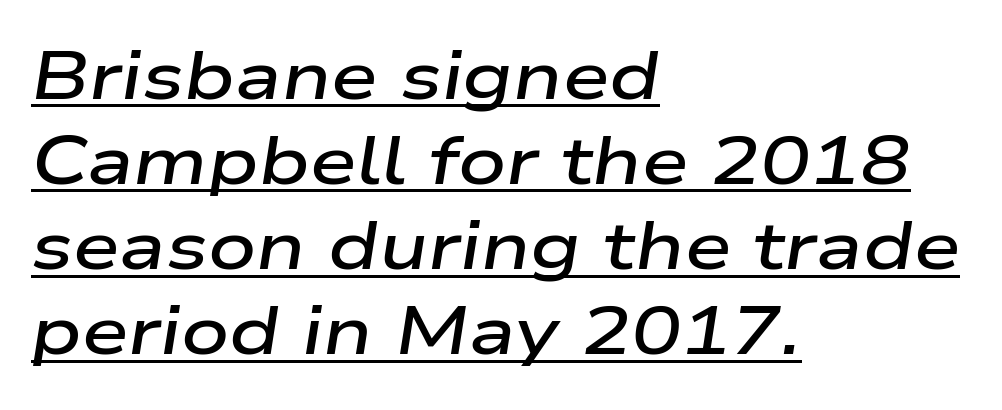
The letterforms sit shoulder to shoulder at normal distance. The rendering uses natural spacing where letterforms have individual widths. Compared with a centered layout, this one pins lines to the left instead. Like a heading marked for emphasis, these lines bear an underscore. How heavy is the stroke? Medium-heavy — a semibold, shy of bold. The letters are slanted; this is an italic face.
